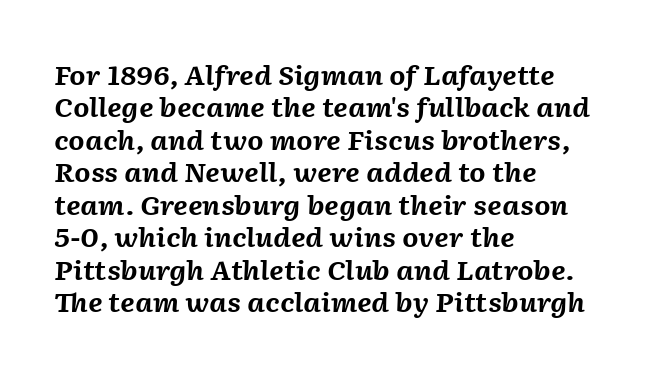
Q: Is the text bold? A: Yes.
Q: Is the text italic (slanted)? A: Yes, it leans right by about 2 degrees.
Q: Is the text underlined? A: No.
Q: How is the paragraph aligned? A: Left-aligned.
Q: Is the spacing between letters normal or unusually wide? A: Normal.
Q: Is the spacing between lines tight, normal or loose? A: Normal.
